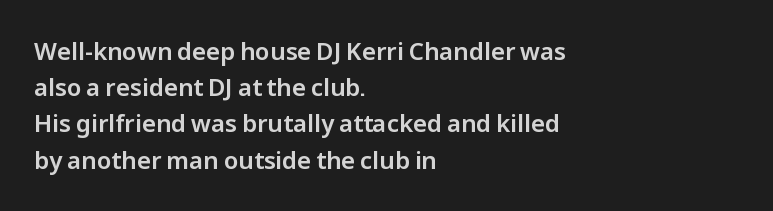
{"italic": "no", "underline": "no", "align": "left", "line_spacing": "normal", "line_spacing_ratio": 1.51, "letter_spacing": "normal", "letter_spacing_em": 0.0, "glyph_px": 24}
